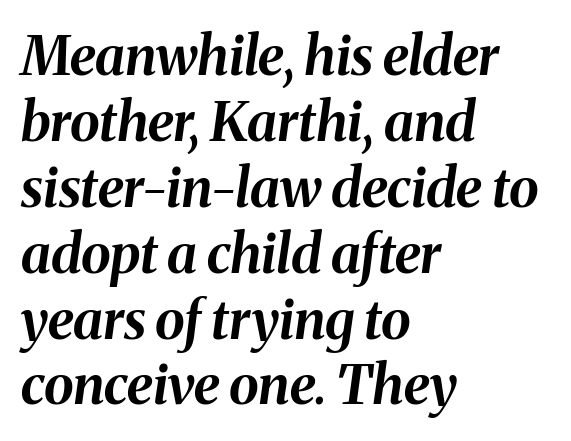
{"italic": "yes", "lean": "right", "slant_degrees": 8, "bold": "yes", "weight": "bold", "width": "normal", "stroke_contrast": "medium", "x_height": "medium", "monospaced": "no", "underline": "no", "align": "left", "line_spacing_ratio": 1.22, "letter_spacing": "normal", "letter_spacing_em": 0.0, "glyph_px": 54}
